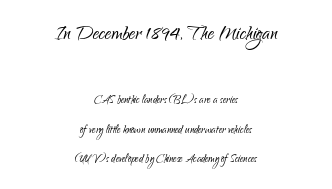
Weight class: somewhere from thin through regular. Quick note: interline space is abundant. The composition opens big and finishes small.
